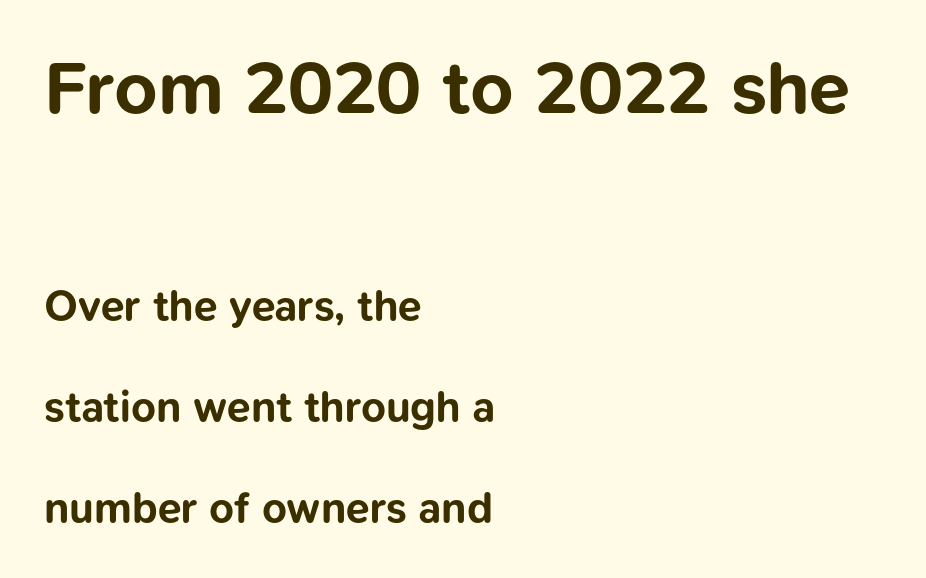
The image shows 75 px bold sans-serif type, upright; set left-aligned, loose line spacing (2.35x), normal letter spacing, not underlined; the first (top) block is 1.74x larger; low stroke contrast and a medium x-height.
